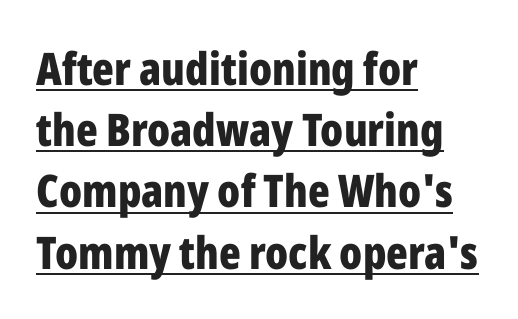
The passage shown is typed in a proportional face where columns would drift. Is the type bold? Yes — the strokes are clearly thick and heavy. Compared with typical paragraphs, the rows here are spaced about the same. Line beginnings align vertically; line endings do not. Decoration check: the copy is underlined. Characters remain perfectly vertical along every line.
